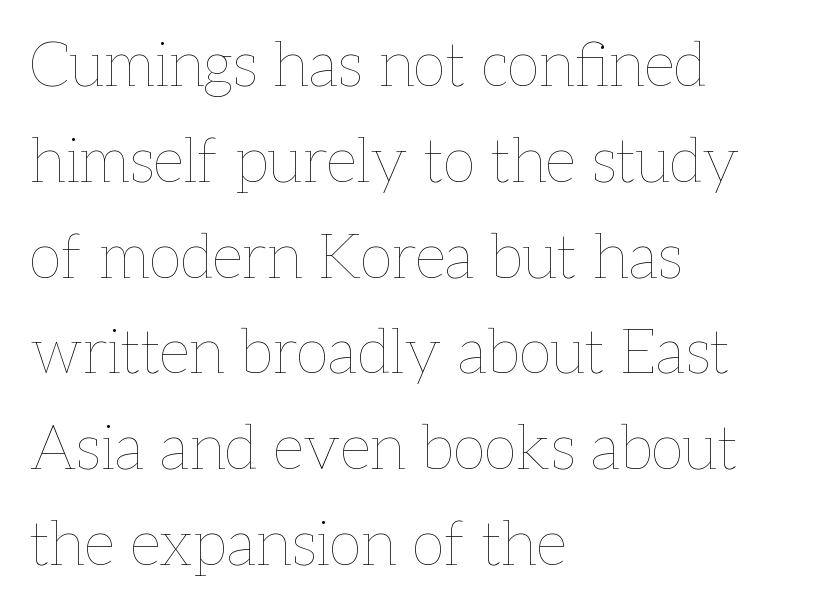
A clean baseline with only descenders dipping below it. Ink coverage per letter is moderate at most. Posture: straight, roman, zero tilt. These lines keep a tight, regular rhythm from letter to letter. Notice how the passage keeps a crisp vertical edge on the left only. Here the designer chose a conventional face with non-uniform glyph widths.
